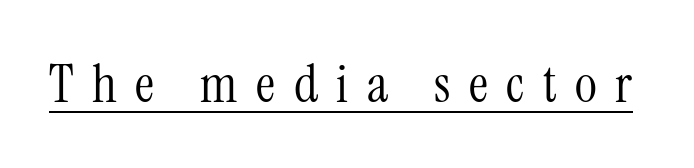
Q: Is the text bold? A: No.
Q: Is the text italic (slanted)? A: No, it is upright.
Q: Is the typeface a serif or a sans-serif typeface? A: Serif.
Q: Is the text underlined? A: Yes.
Q: Is the spacing between letters normal or unusually wide? A: Unusually wide.
Q: Width (condensed, normal, or wide)? A: Condensed.
Q: Stroke contrast? A: Medium.
Q: x-height? A: Medium.
Q: Monospaced? A: No.
